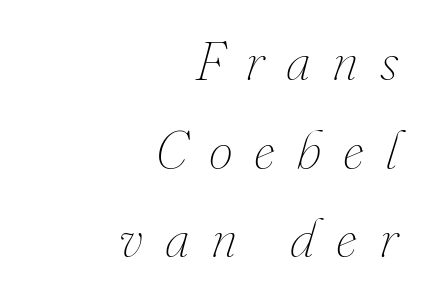
The image shows 54 px thin type, italic (leaning right); set right-aligned, normal line spacing (1.64x), unusually wide letter spacing (+0.4 em), not underlined; medium stroke contrast and a small x-height.
